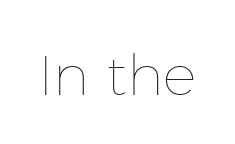
The typography opts for an upright posture over an oblique one. The line texture is even and compact thanks to regular tracking. Plain, unruled lines of type. You could not count columns in this text — the font is proportionally spaced. Heft: none added — not bold.
